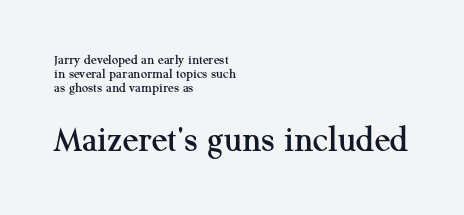
Q: Is the text italic (slanted)? A: No, it is upright.
Q: Is the typeface a serif or a sans-serif typeface? A: Serif.
Q: Is the text underlined? A: No.
Q: How is the paragraph aligned? A: Left-aligned.
Q: Is the spacing between letters normal or unusually wide? A: Normal.
Q: Is the spacing between lines tight, normal or loose? A: Tight.
Q: Which block of text is set in a larger size, the first (top) or the second (bottom)? A: The second (bottom) one.
Q: Width (condensed, normal, or wide)? A: Normal.
Q: Stroke contrast? A: Medium.
Q: x-height? A: Medium.
Q: Monospaced? A: No.
